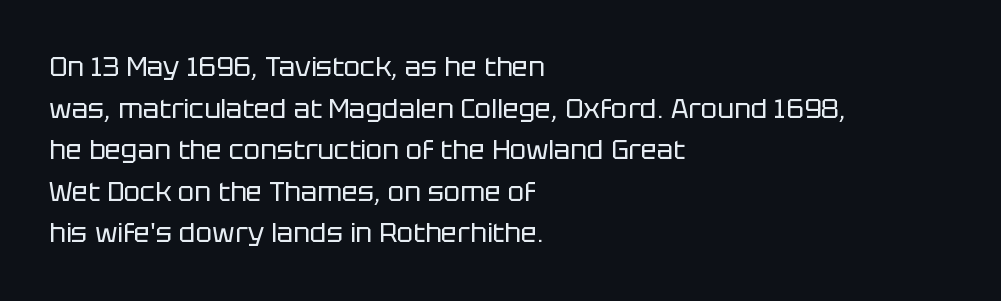
This sample uses an upright cut, with every glyph sitting square on the baseline. Lines of text with bare space underneath. The setting favours the left margin, as ordinary paragraphs usually do. Leading: standard. The typesetting does not lean heavy: it is not bold. You could call the tracking neutral — neither tight nor loose.
